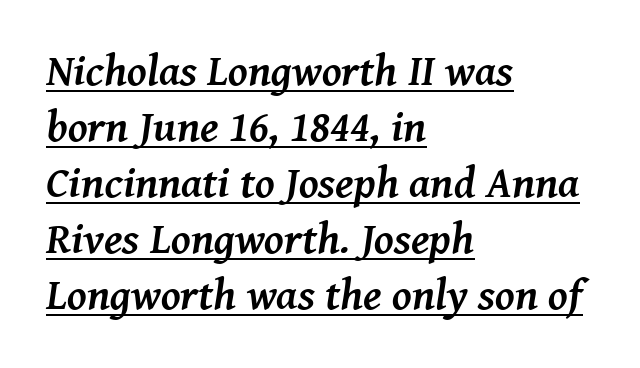
{"serif": "yes", "italic": "yes", "lean": "right", "slant_degrees": 8, "bold": "yes", "weight": "semibold", "width": "normal", "stroke_contrast": "medium", "x_height": "medium", "monospaced": "no", "underline": "yes", "align": "left", "line_spacing": "normal", "line_spacing_ratio": 1.27, "letter_spacing": "normal", "letter_spacing_em": 0.0, "glyph_px": 44}
